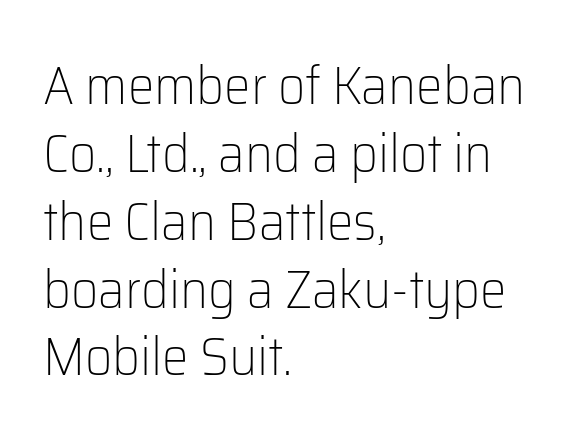
The image shows 53 px light sans-serif type, upright; set left-aligned, normal line spacing (1.28x), normal letter spacing, not underlined; low stroke contrast and a medium x-height.
